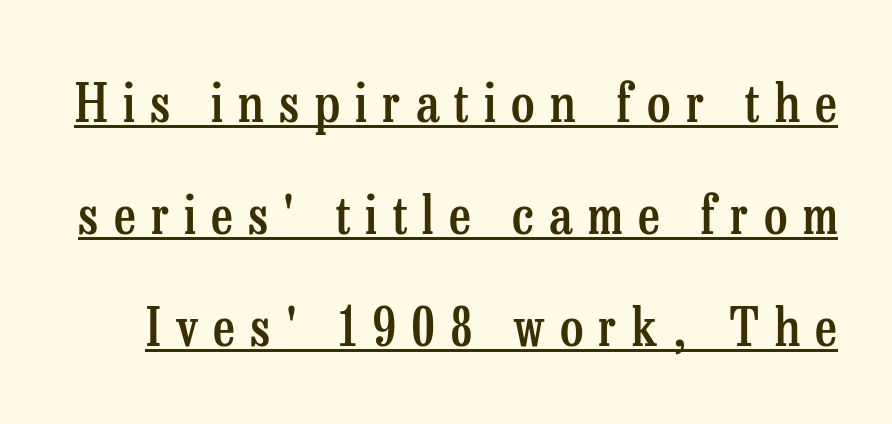
Q: Is the text bold? A: Semi-bold.
Q: Is the text italic (slanted)? A: No, it is upright.
Q: Is the typeface a serif or a sans-serif typeface? A: Serif.
Q: Is the text underlined? A: Yes.
Q: Is the spacing between letters normal or unusually wide? A: Unusually wide.
Q: Is the spacing between lines tight, normal or loose? A: Loose.
Q: Width (condensed, normal, or wide)? A: Condensed.
Q: Stroke contrast? A: Low.
Q: x-height? A: Medium.
Q: Monospaced? A: No.
